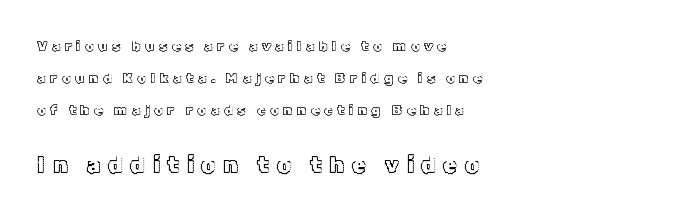
Q: Is the text italic (slanted)? A: No, it is upright.
Q: Is the text underlined? A: No.
Q: How is the paragraph aligned? A: Left-aligned.
Q: Is the spacing between letters normal or unusually wide? A: Unusually wide.
Q: Is the spacing between lines tight, normal or loose? A: Loose.
Q: Which block of text is set in a larger size, the first (top) or the second (bottom)? A: The second (bottom) one.
